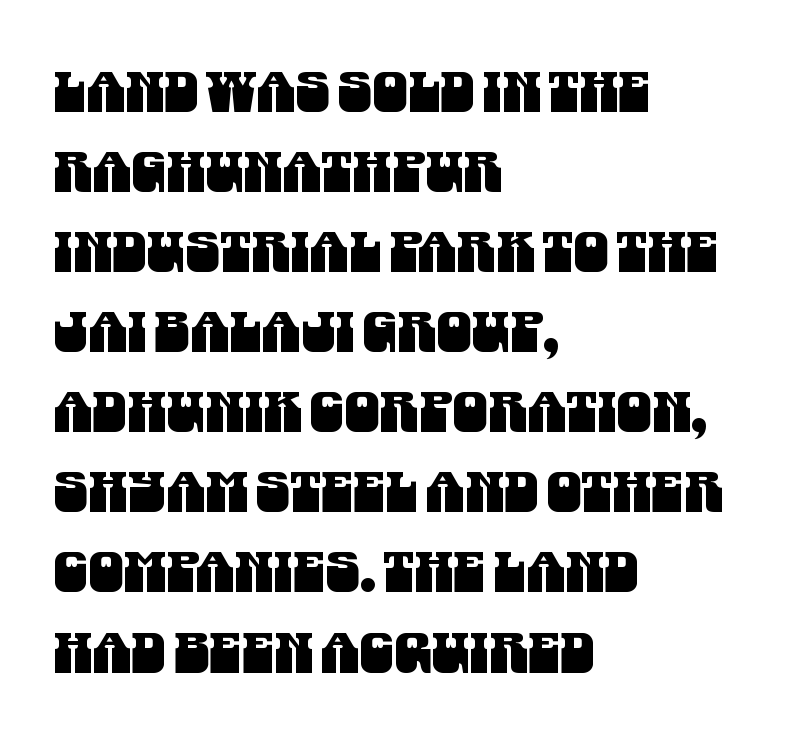
{"serif": "no", "width": "condensed", "stroke_contrast": "medium", "x_height": "large", "monospaced": "no", "underline": "no", "align": "left", "line_spacing": "normal", "line_spacing_ratio": 1.43, "letter_spacing": "normal", "letter_spacing_em": 0.0, "glyph_px": 56}
